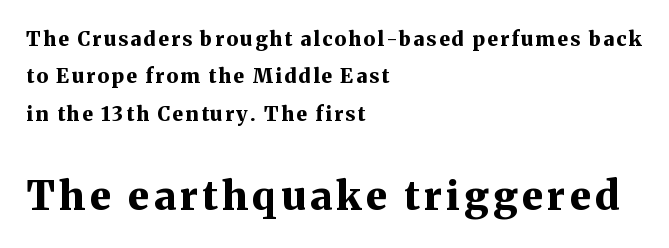
These lines carry a lot of weight — the face is fully bold. Nobody drew a line under any word here. The composition opens small and finishes big. This is serif lettering, the kind often seen in printed books. Teacher's note: observe the even left margin — that is flush-left alignment. A roman cut, with each character standing at attention.
